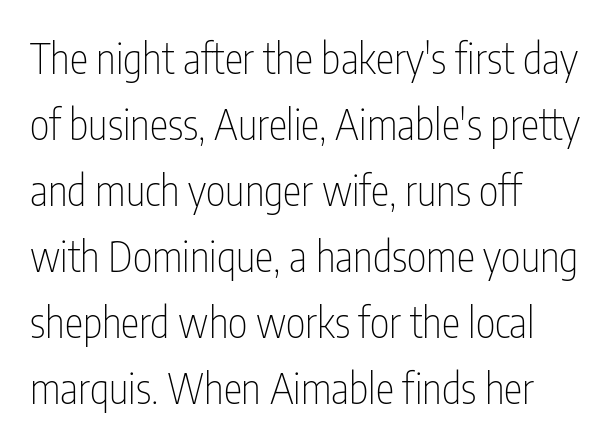
The image shows 42 px thin, condensed sans-serif type, upright; set left-aligned, normal line spacing (1.57x), normal letter spacing, not underlined; low stroke contrast and a medium x-height.
